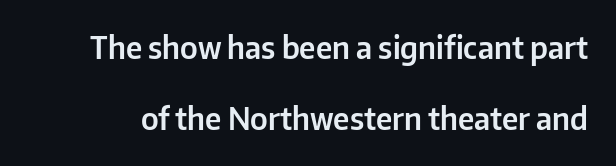
Q: Is the text italic (slanted)? A: No, it is upright.
Q: Is the typeface a serif or a sans-serif typeface? A: Sans-serif.
Q: Is the text underlined? A: No.
Q: Is the spacing between letters normal or unusually wide? A: Normal.
Q: Is the spacing between lines tight, normal or loose? A: Loose.
Q: Width (condensed, normal, or wide)? A: Normal.
Q: Stroke contrast? A: Low.
Q: x-height? A: Medium.
Q: Monospaced? A: No.
